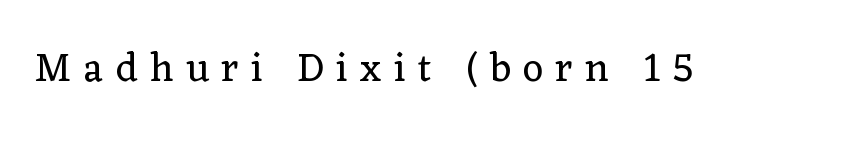
The image shows 40 px regular-weight serif type, upright; set unusually wide letter spacing (+0.31 em), not underlined; low stroke contrast and a medium x-height.
